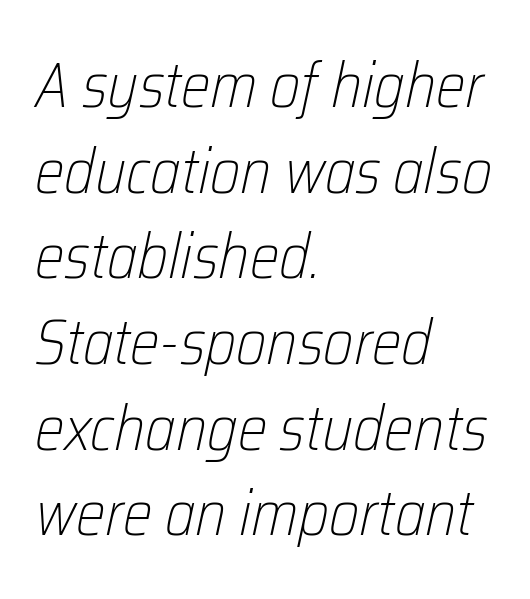
Q: Is the text bold? A: No.
Q: Is the text italic (slanted)? A: Yes, it leans right by about 12 degrees.
Q: Is the text underlined? A: No.
Q: How is the paragraph aligned? A: Left-aligned.
Q: Is the spacing between letters normal or unusually wide? A: Normal.
Q: Is the spacing between lines tight, normal or loose? A: Normal.
Q: Width (condensed, normal, or wide)? A: Condensed.
Q: Stroke contrast? A: Low.
Q: x-height? A: Medium.
Q: Monospaced? A: No.
